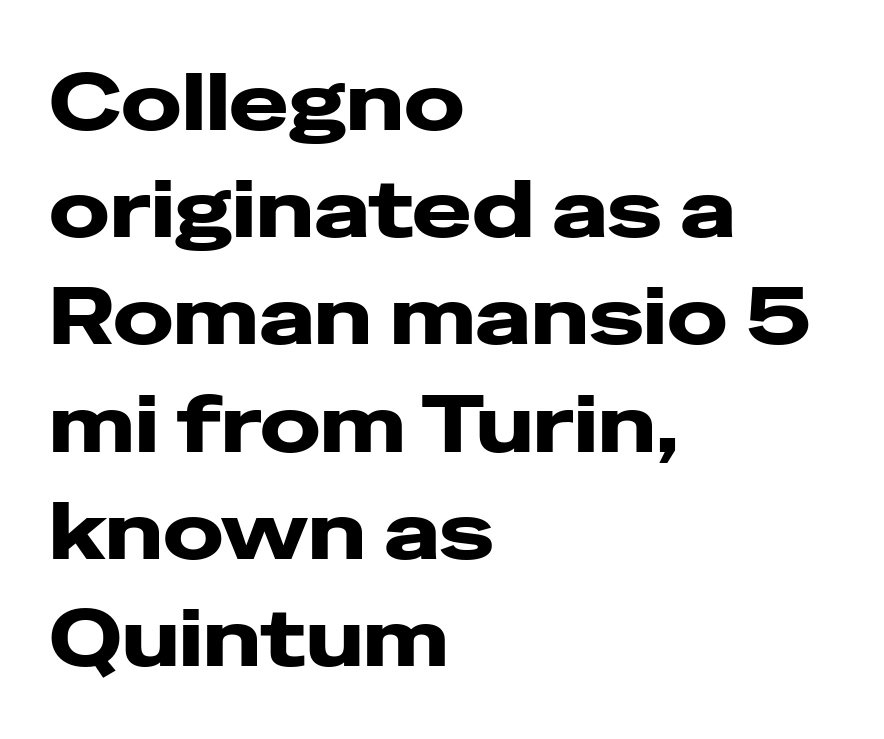
Q: Is the text bold? A: Yes.
Q: Is the text italic (slanted)? A: No, it is upright.
Q: Is the typeface a serif or a sans-serif typeface? A: Sans-serif.
Q: Is the text underlined? A: No.
Q: How is the paragraph aligned? A: Left-aligned.
Q: Is the spacing between letters normal or unusually wide? A: Normal.
Q: Is the spacing between lines tight, normal or loose? A: Normal.
Q: Width (condensed, normal, or wide)? A: Wide.
Q: Stroke contrast? A: Low.
Q: x-height? A: Medium.
Q: Monospaced? A: No.
